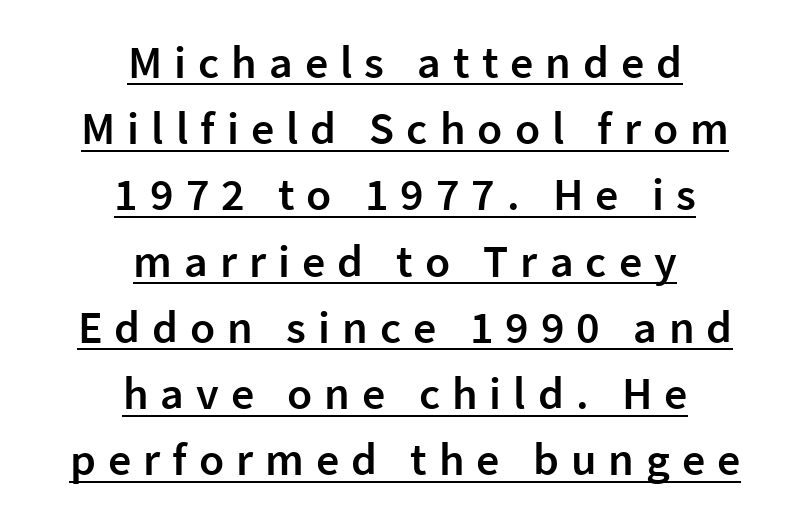
The image shows 46 px semibold sans-serif type, upright; set centered, normal line spacing (1.44x), unusually wide letter spacing (+0.26 em), underlined; low stroke contrast and a medium x-height.
